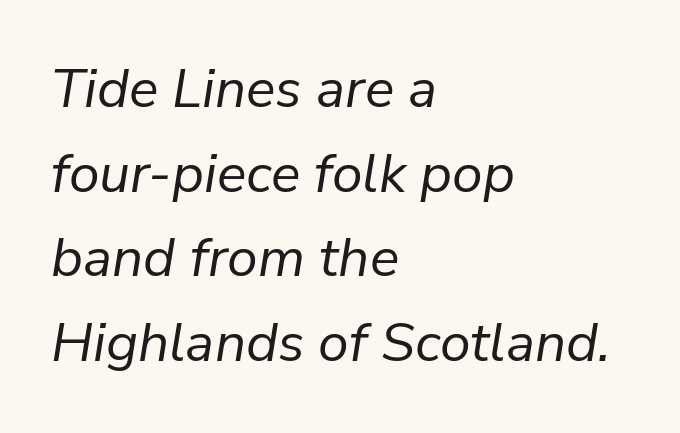
Is the block centered? No — it sits flush against the left margin. Would a proofreader flag this as italicized? Yes. You could not count columns in this text — the font is proportionally spaced. Honestly, there is no underline to notice here at all. This reads as an unemphasized weight, regular at the heaviest. The line texture is even and compact thanks to regular tracking.
